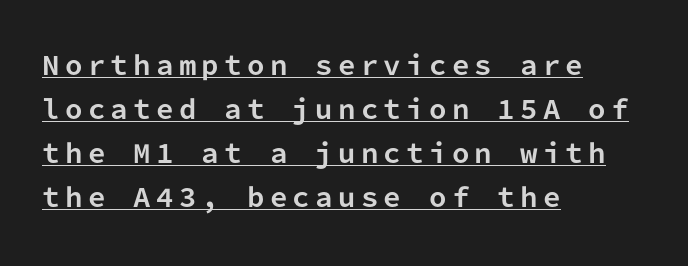
Q: Is the text bold? A: Yes.
Q: Is the text italic (slanted)? A: No, it is upright.
Q: Is the text underlined? A: Yes.
Q: How is the paragraph aligned? A: Left-aligned.
Q: Is the spacing between letters normal or unusually wide? A: Unusually wide.
